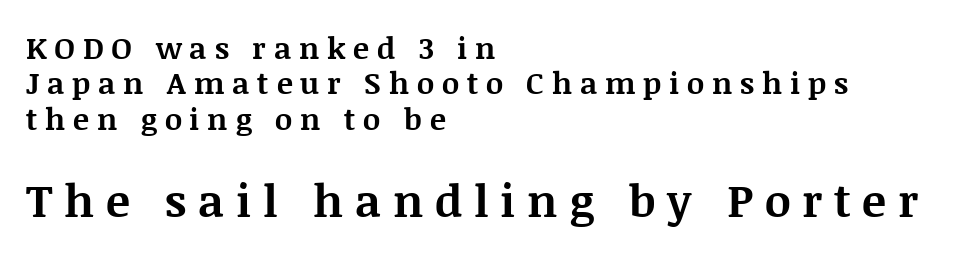
Typeset ragged right — the left edge is the straight one. Regarding serifs, this sample has them. The lettering stays uniformly vertical, giving the passage a roman look. Type without underlining. Character widths vary here, with narrow letters taking less room than wide ones. Reading top to bottom, the characters get bigger at the block break.
